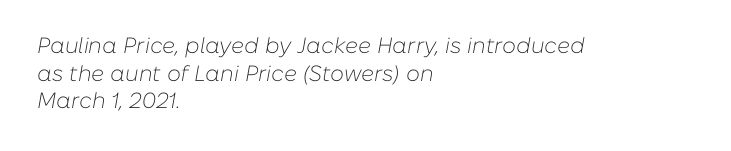
Q: Is the text bold? A: No.
Q: Is the text italic (slanted)? A: Yes, it leans right by about 10 degrees.
Q: Is the text underlined? A: No.
Q: How is the paragraph aligned? A: Left-aligned.
Q: Is the spacing between letters normal or unusually wide? A: Normal.
Q: Is the spacing between lines tight, normal or loose? A: Normal.
